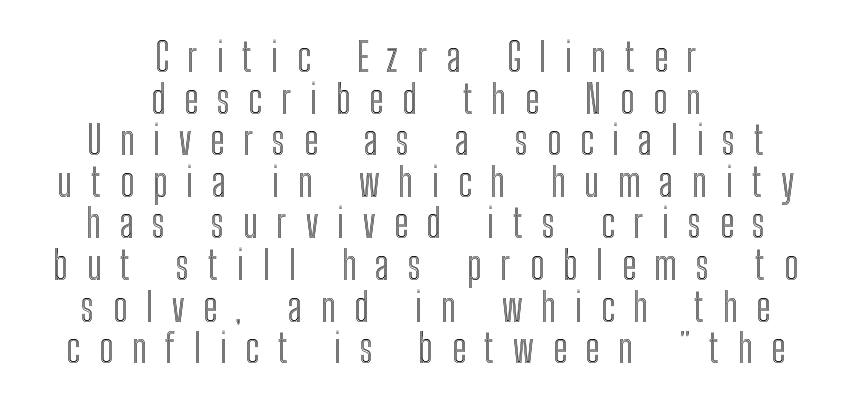
Leading is clearly below the norm, producing a dense column. The baseline area is clear. Ascenders rise straight up at ninety degrees. The face used here is proportionally spaced, like ordinary book or web type. In terms of letterspacing, this is a distinctly airy, spread setting.
